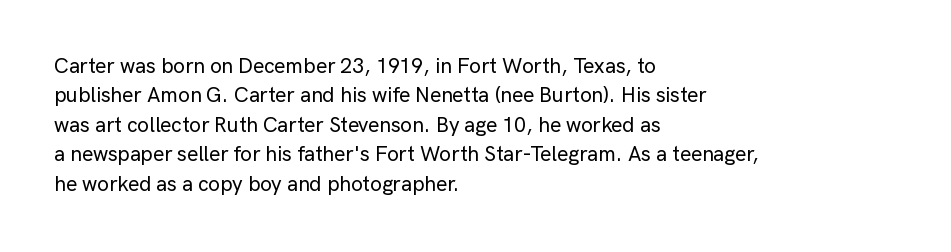
The image shows 21 px text type, upright; set left-aligned, normal line spacing (1.4x), normal letter spacing, not underlined.
